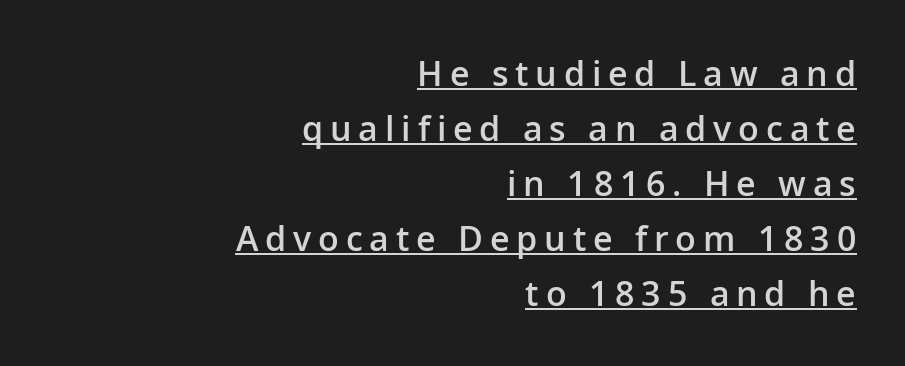
The image shows 34 px semibold sans-serif type, upright; set right-aligned, normal line spacing (1.62x), unusually wide letter spacing (+0.2 em), underlined; low stroke contrast and a medium x-height.
